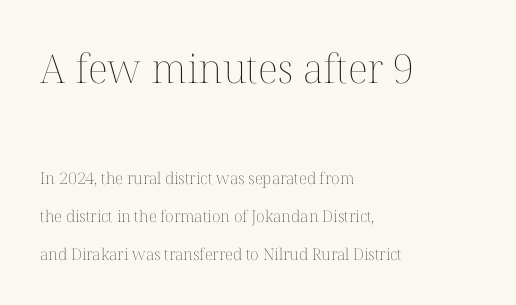
The image shows 40 px thin type, upright; set left-aligned, loose line spacing (2.36x), normal letter spacing, not underlined; the first (top) block is 2.5x larger; medium stroke contrast and a medium x-height.
